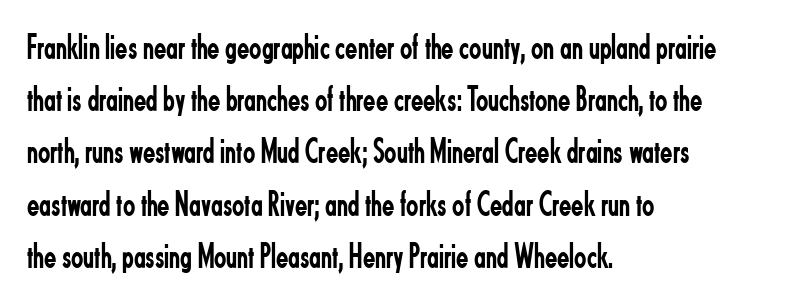
{"serif": "no", "italic": "no", "bold": "no", "weight": "regular", "width": "condensed", "stroke_contrast": "low", "x_height": "small", "monospaced": "no", "underline": "no", "align": "left", "line_spacing": "normal", "line_spacing_ratio": 1.45, "letter_spacing": "normal", "letter_spacing_em": 0.0, "glyph_px": 36}
